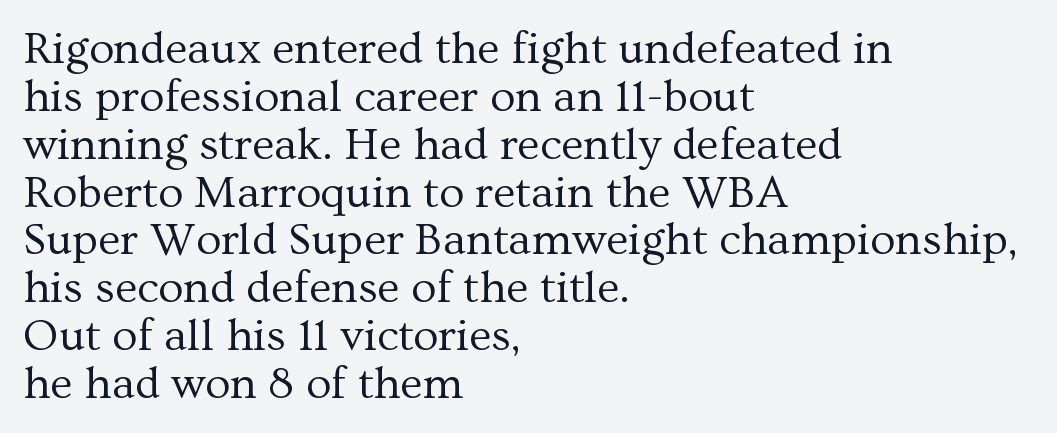
The image shows 46 px regular-weight serif type, upright; set left-aligned, tight line spacing (1.04x), normal letter spacing, not underlined; medium stroke contrast and a medium x-height.
